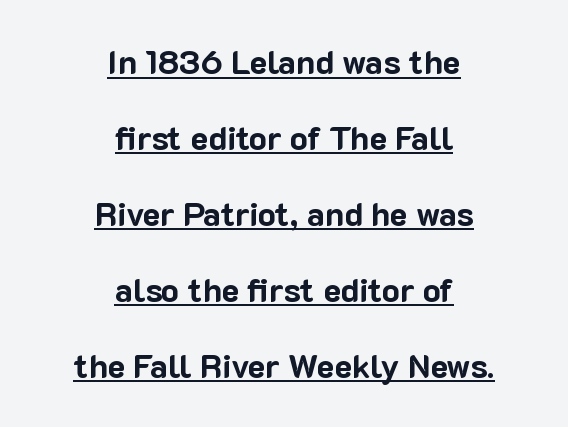
Q: Is the text bold? A: Yes.
Q: Is the text italic (slanted)? A: No, it is upright.
Q: Is the typeface a serif or a sans-serif typeface? A: Sans-serif.
Q: Is the text underlined? A: Yes.
Q: How is the paragraph aligned? A: Centered.
Q: Is the spacing between letters normal or unusually wide? A: Normal.
Q: Is the spacing between lines tight, normal or loose? A: Loose.
Q: Width (condensed, normal, or wide)? A: Normal.
Q: Stroke contrast? A: Low.
Q: x-height? A: Medium.
Q: Monospaced? A: No.
